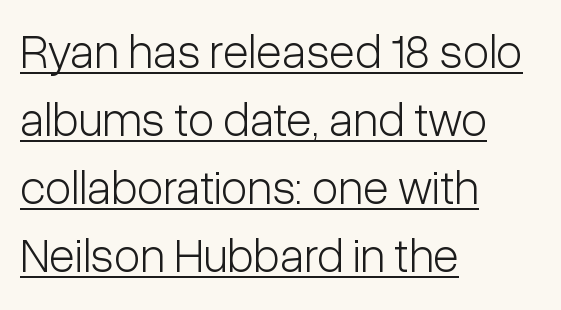
{"serif": "no", "italic": "no", "bold": "no", "weight": "light", "width": "condensed", "stroke_contrast": "low", "x_height": "medium", "monospaced": "no", "underline": "yes", "align": "left", "line_spacing": "normal", "line_spacing_ratio": 1.42, "letter_spacing": "normal", "letter_spacing_em": 0.0, "glyph_px": 48}
